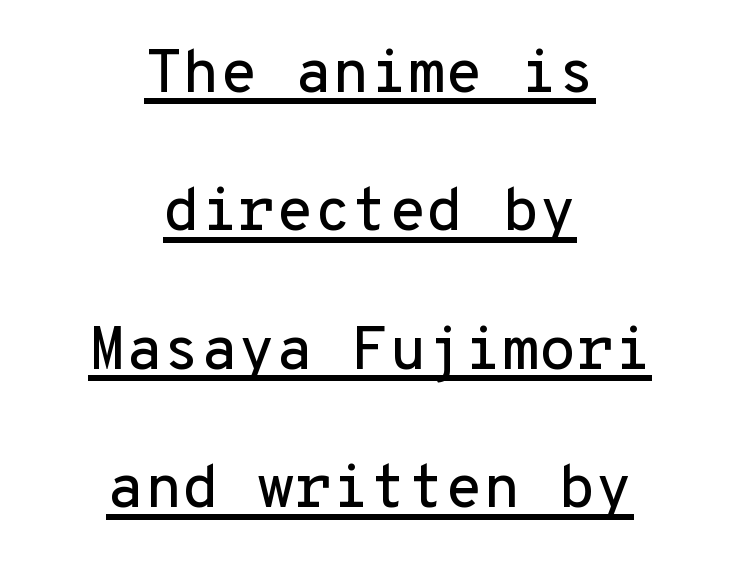
{"serif": "no", "italic": "no", "width": "normal", "stroke_contrast": "low", "x_height": "medium", "monospaced": "yes", "underline": "yes", "align": "center", "line_spacing": "loose", "line_spacing_ratio": 2.27, "letter_spacing": "normal", "letter_spacing_em": 0.0, "glyph_px": 61}
